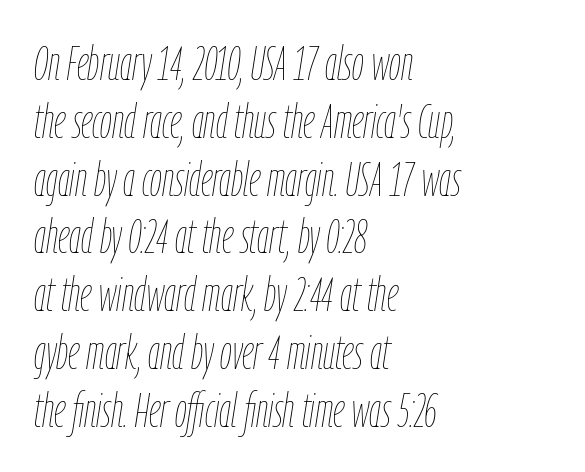
Q: Is the text bold? A: No.
Q: Is the text italic (slanted)? A: Yes, it leans right by about 9 degrees.
Q: Is the text underlined? A: No.
Q: How is the paragraph aligned? A: Left-aligned.
Q: Is the spacing between letters normal or unusually wide? A: Normal.
Q: Width (condensed, normal, or wide)? A: Condensed.
Q: Stroke contrast? A: Low.
Q: x-height? A: Medium.
Q: Monospaced? A: No.
